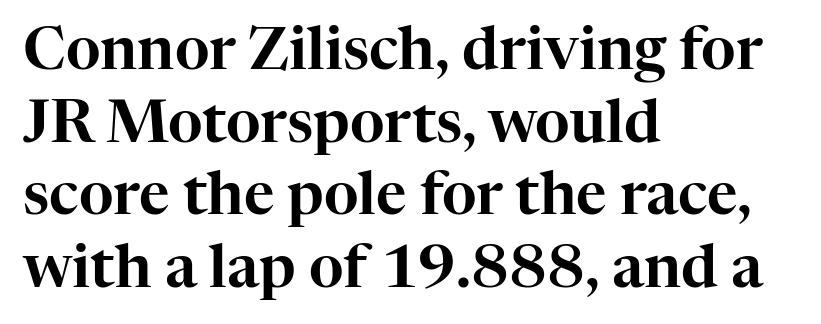
{"serif": "yes", "italic": "no", "width": "normal", "stroke_contrast": "high", "x_height": "medium", "monospaced": "no", "underline": "no", "align": "left", "line_spacing_ratio": 1.23, "letter_spacing": "normal", "letter_spacing_em": 0.0, "glyph_px": 59}
